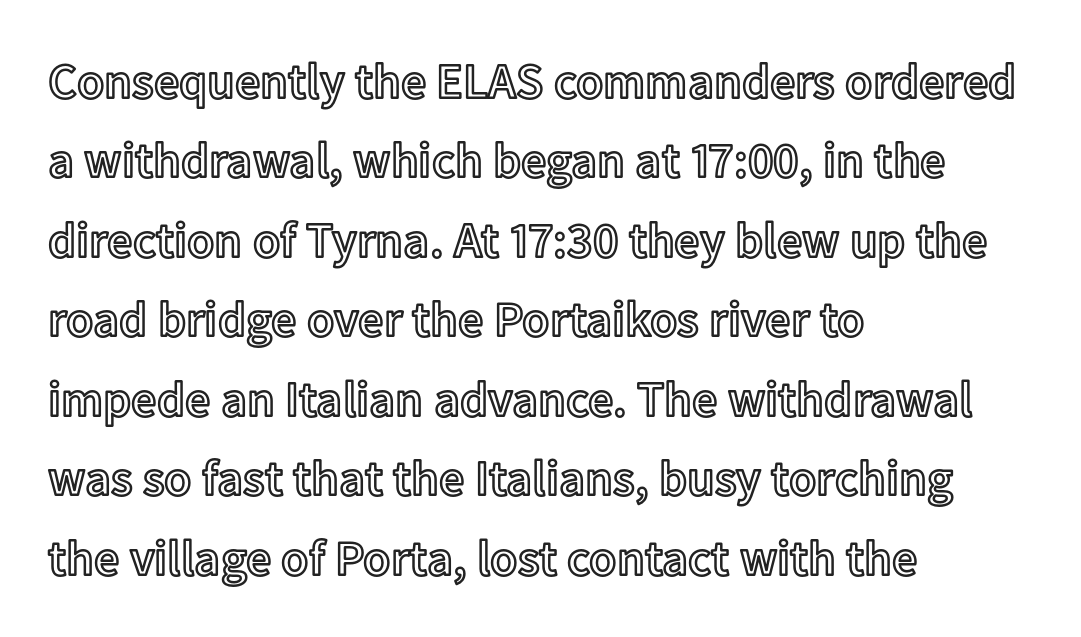
The image shows 50 px text type, upright; set left-aligned, normal line spacing (1.59x), normal letter spacing, not underlined; a medium x-height.
